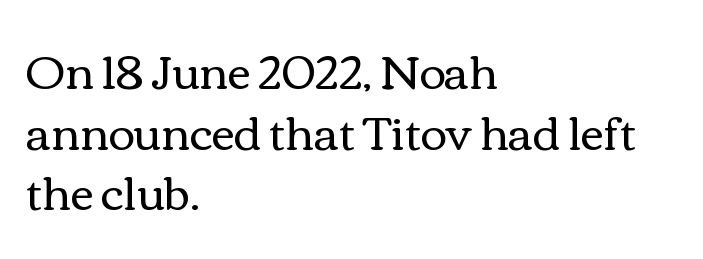
{"italic": "no", "bold": "no", "weight": "regular", "width": "wide", "x_height": "medium", "monospaced": "no", "underline": "no", "align": "left", "line_spacing": "normal", "line_spacing_ratio": 1.35, "letter_spacing": "normal", "letter_spacing_em": 0.0, "glyph_px": 45}
